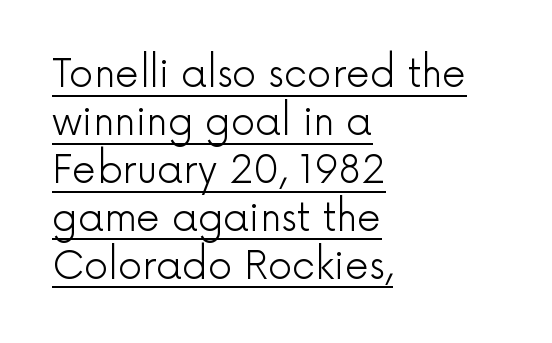
{"serif": "no", "italic": "no", "bold": "no", "weight": "light", "width": "normal", "x_height": "medium", "monospaced": "no", "underline": "yes", "align": "left", "line_spacing": "normal", "line_spacing_ratio": 1.26, "letter_spacing": "normal", "letter_spacing_em": 0.0, "glyph_px": 38}
